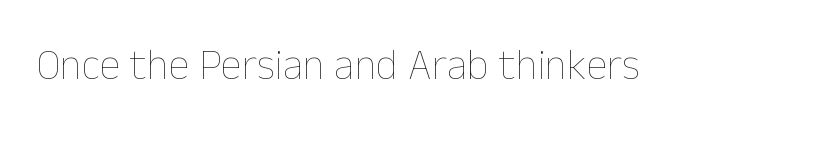
The image shows 43 px thin type, upright; set normal letter spacing, not underlined; low stroke contrast and a medium x-height.
